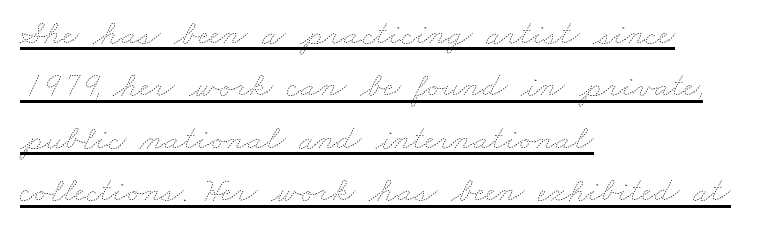
Horizontal alignment here is leftward, the default for most running prose. Stems and bowls with no extra thickness — not bold. Here the designer chose a conventional face with non-uniform glyph widths. Every word sits above its own underline. Each word holds together tightly as a unit, with standard inter-letter gaps.
